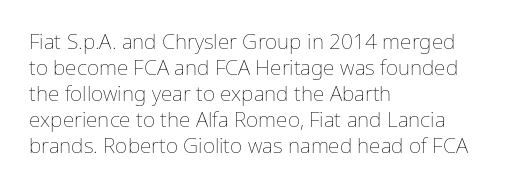
The image shows 21 px text type, upright; set left-aligned, line spacing 1.24x, normal letter spacing, not underlined.
